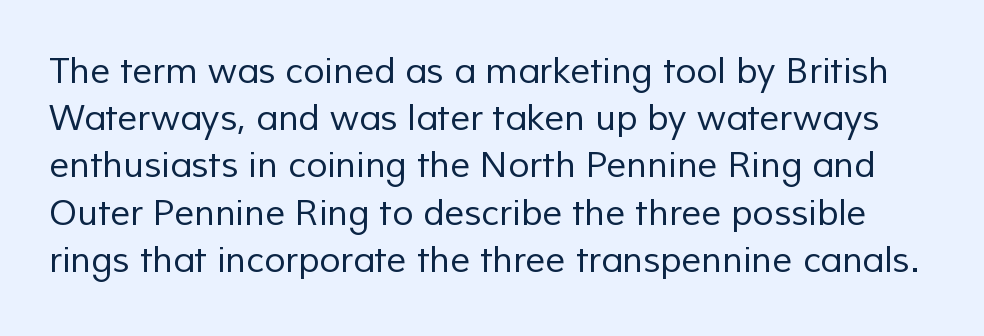
{"serif": "no", "bold": "no", "weight": "regular", "width": "normal", "stroke_contrast": "low", "x_height": "medium", "monospaced": "no", "underline": "no", "line_spacing": "normal", "line_spacing_ratio": 1.35, "letter_spacing": "normal", "letter_spacing_em": 0.0, "glyph_px": 35}
